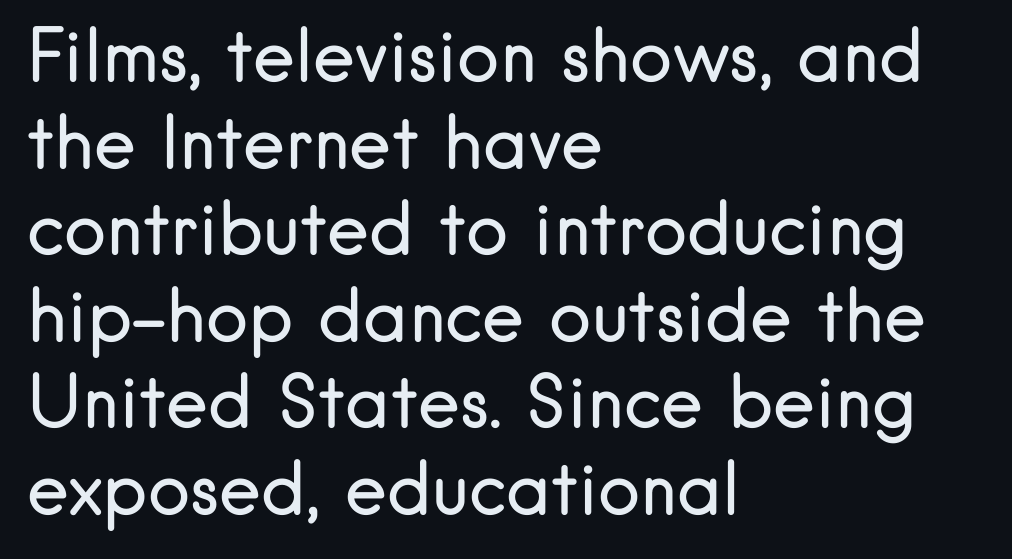
No word sits above an underline. The lettering stays uniformly vertical, giving the passage a roman look. Do the characters align in a grid? No, the font is proportional. The glyphs in this specimen are sans serif.
